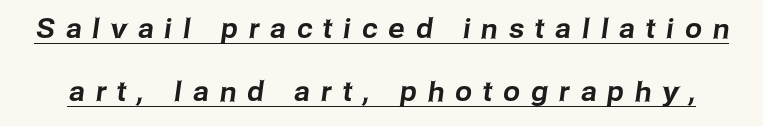
The image shows 27 px text type; set loose line spacing (2.35x), unusually wide letter spacing (+0.41 em), underlined.
